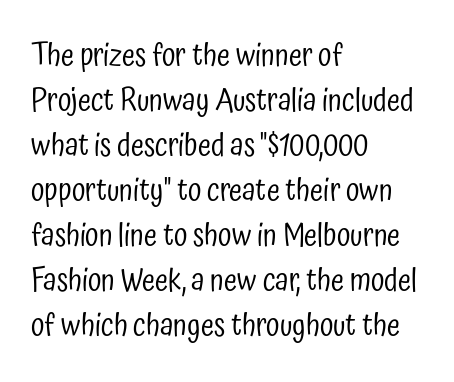
{"serif": "no", "italic": "no", "bold": "no", "weight": "regular", "width": "condensed", "stroke_contrast": "low", "x_height": "medium", "monospaced": "no", "underline": "no", "align": "left", "line_spacing": "normal", "line_spacing_ratio": 1.5, "letter_spacing": "normal", "letter_spacing_em": 0.0, "glyph_px": 30}
